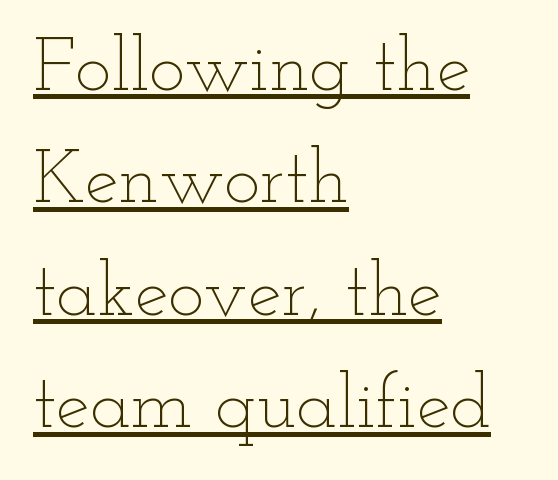
{"italic": "no", "bold": "no", "weight": "thin", "width": "wide", "stroke_contrast": "low", "x_height": "small", "monospaced": "no", "underline": "yes", "align": "left", "line_spacing": "normal", "line_spacing_ratio": 1.48, "letter_spacing": "normal", "letter_spacing_em": 0.0, "glyph_px": 76}
